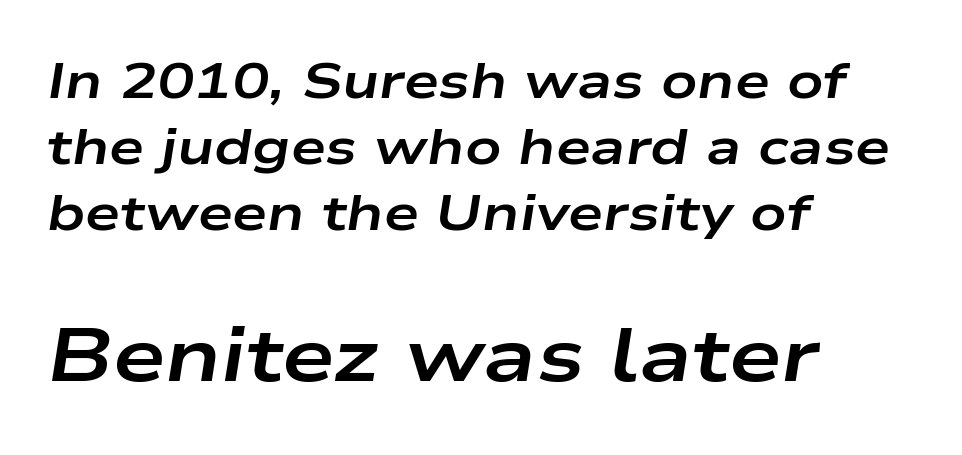
The image shows 75 px bold, wide type, italic (leaning right); set left-aligned, normal line spacing (1.32x), normal letter spacing, not underlined; the second (bottom) block is 1.5x larger; low stroke contrast and a medium x-height.
